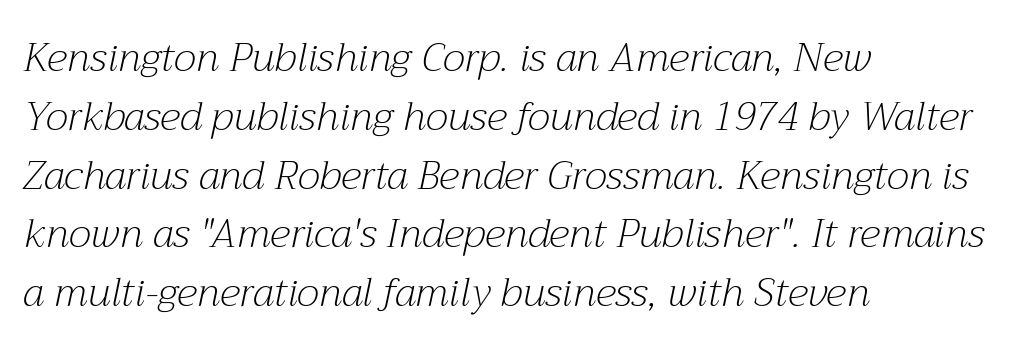
{"serif": "yes", "italic": "yes", "lean": "right", "slant_degrees": 12, "bold": "no", "weight": "light", "width": "normal", "stroke_contrast": "medium", "x_height": "medium", "monospaced": "no", "underline": "no", "align": "left", "line_spacing": "normal", "line_spacing_ratio": 1.47, "letter_spacing": "normal", "letter_spacing_em": 0.0, "glyph_px": 40}
